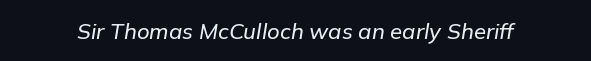
The image shows 22 px text type, italic (leaning right); set normal letter spacing, not underlined.
